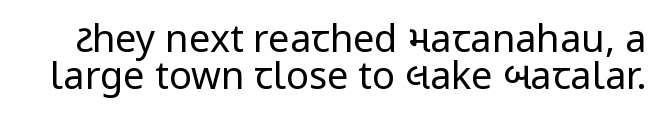
The passage shown has conventional tracking throughout. A clean baseline with only descenders dipping below it. Each new line begins almost immediately beneath the previous one. Posture: upright roman.
